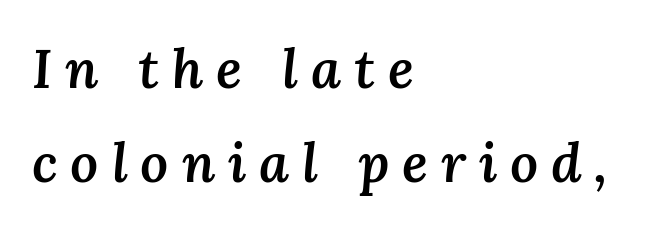
The image shows 55 px semibold type, italic (leaning right); set left-aligned, line spacing 1.71x, unusually wide letter spacing (+0.23 em), not underlined; medium stroke contrast and a medium x-height.
